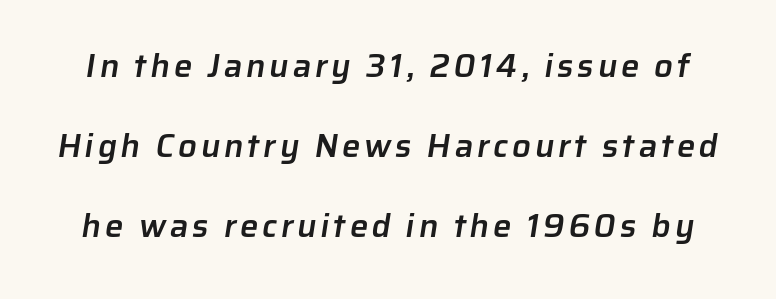
Leading is clearly above the norm, producing a sparse column. Type without underlining. Font category for this specimen: sans-serif. Strokes here are thickened, but only to semibold level.
